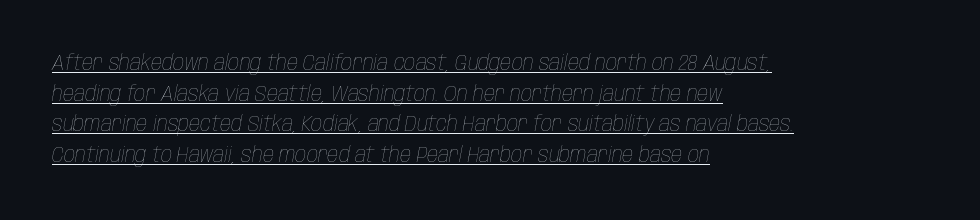
Q: Is the text bold? A: No.
Q: Is the text italic (slanted)? A: Yes, it leans right by about 10 degrees.
Q: Is the text underlined? A: Yes.
Q: How is the paragraph aligned? A: Left-aligned.
Q: Is the spacing between letters normal or unusually wide? A: Normal.
Q: Is the spacing between lines tight, normal or loose? A: Normal.
